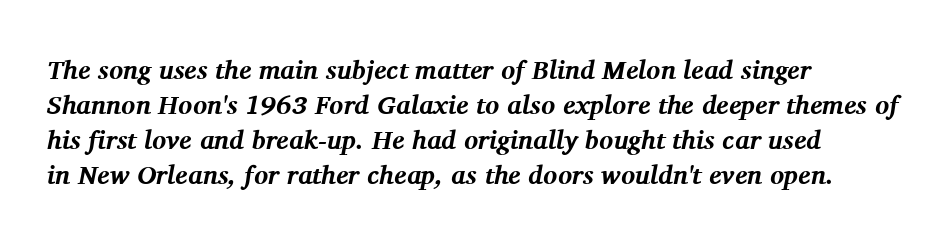
Quick note: interline space is typical. The setting favours the left margin, as ordinary paragraphs usually do. Stroke thickness is high; the sample reads as a true bold. The string is rendered with underlining switched off.
